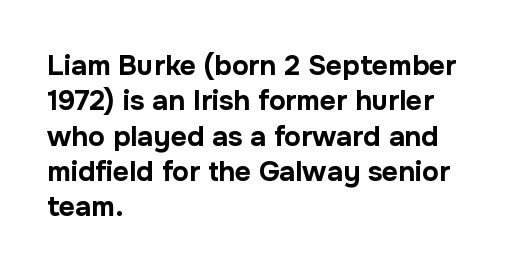
The image shows 28 px bold sans-serif type, upright; set left-aligned, normal line spacing (1.26x), normal letter spacing, not underlined; low stroke contrast and a medium x-height.
